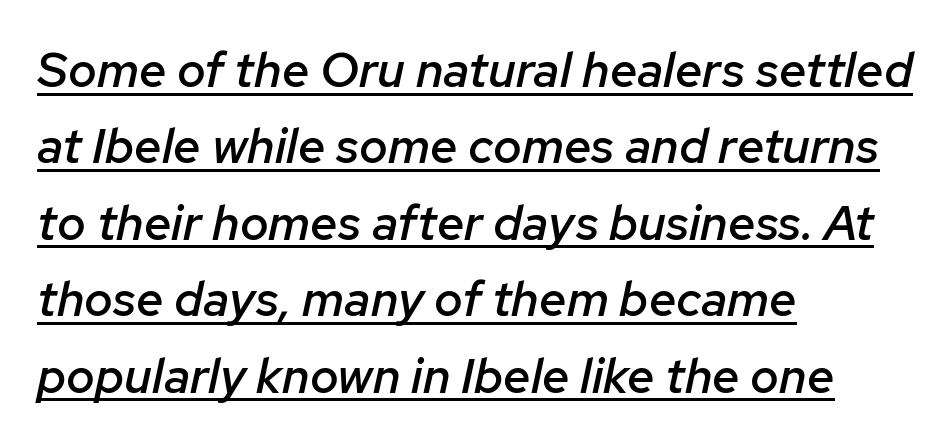
{"italic": "yes", "lean": "right", "slant_degrees": 12, "bold": "semi", "weight": "semibold", "width": "normal", "stroke_contrast": "low", "x_height": "medium", "monospaced": "no", "underline": "yes", "align": "left", "line_spacing": "normal", "line_spacing_ratio": 1.56, "letter_spacing": "normal", "letter_spacing_em": 0.0, "glyph_px": 49}
